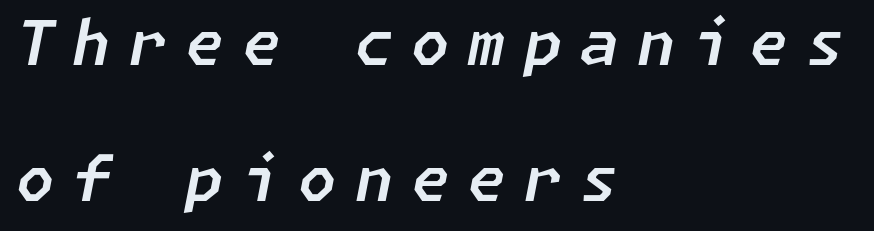
{"italic": "yes", "lean": "right", "slant_degrees": 11, "width": "normal", "stroke_contrast": "low", "x_height": "medium", "underline": "no", "align": "left", "line_spacing": "loose", "line_spacing_ratio": 2.19, "letter_spacing": "wide", "letter_spacing_em": 0.29, "glyph_px": 62}
